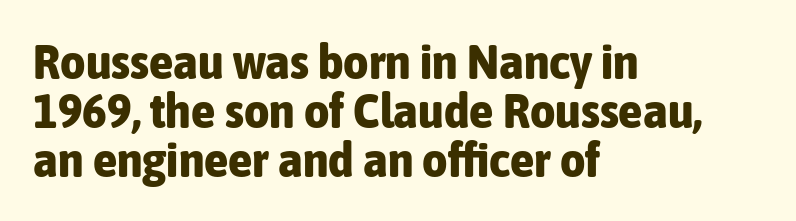
Q: Is the text bold? A: Yes.
Q: Is the text italic (slanted)? A: No, it is upright.
Q: Is the typeface a serif or a sans-serif typeface? A: Sans-serif.
Q: Is the text underlined? A: No.
Q: How is the paragraph aligned? A: Left-aligned.
Q: Is the spacing between letters normal or unusually wide? A: Normal.
Q: Is the spacing between lines tight, normal or loose? A: Tight.
Q: Width (condensed, normal, or wide)? A: Condensed.
Q: Stroke contrast? A: Low.
Q: x-height? A: Medium.
Q: Monospaced? A: No.
